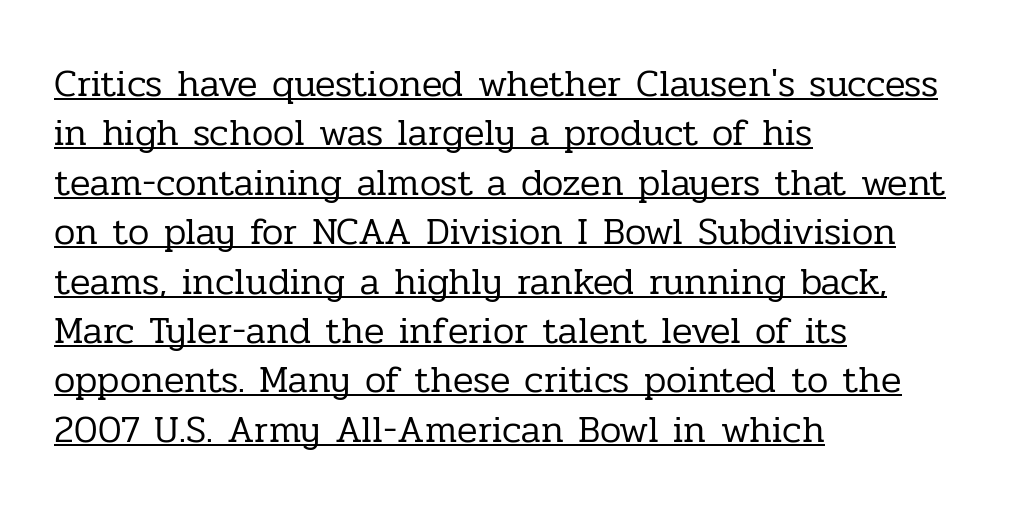
Q: Is the text bold? A: No.
Q: Is the text italic (slanted)? A: No, it is upright.
Q: Is the typeface a serif or a sans-serif typeface? A: Serif.
Q: Is the text underlined? A: Yes.
Q: How is the paragraph aligned? A: Left-aligned.
Q: Is the spacing between letters normal or unusually wide? A: Normal.
Q: Is the spacing between lines tight, normal or loose? A: Normal.
Q: Width (condensed, normal, or wide)? A: Normal.
Q: Stroke contrast? A: Low.
Q: x-height? A: Medium.
Q: Monospaced? A: No.
